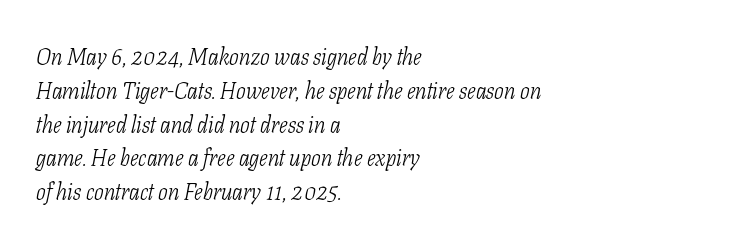
The image shows 23 px text type, italic (leaning right); set left-aligned, normal line spacing (1.47x), normal letter spacing, not underlined.
